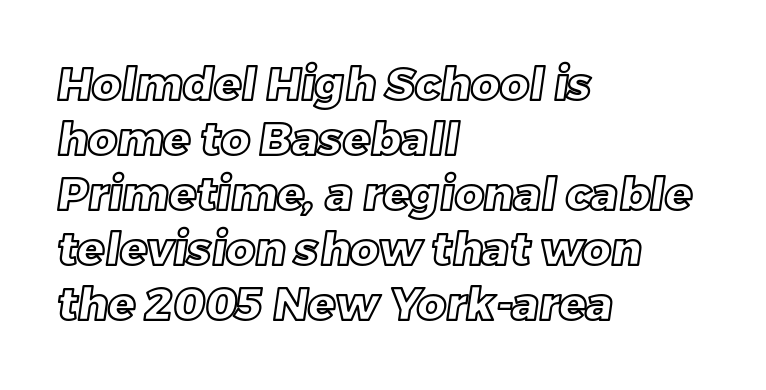
Line beginnings align vertically; line endings do not. The letterforms sit shoulder to shoulder at normal distance. You could not count columns in this text — the font is proportionally spaced. Only glyphs here, with clear space below each row.
